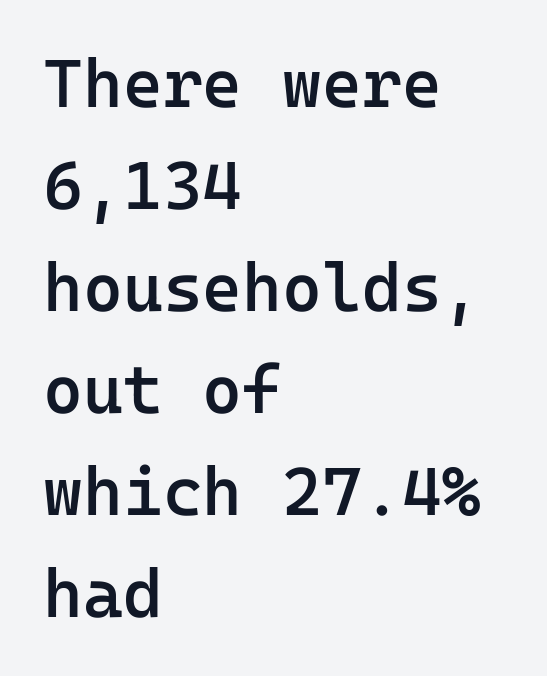
{"serif": "no", "italic": "no", "bold": "semi", "weight": "semibold", "width": "normal", "stroke_contrast": "low", "x_height": "medium", "monospaced": "yes", "underline": "no", "align": "left", "line_spacing": "normal", "line_spacing_ratio": 1.5, "letter_spacing": "normal", "letter_spacing_em": 0.0, "glyph_px": 68}
